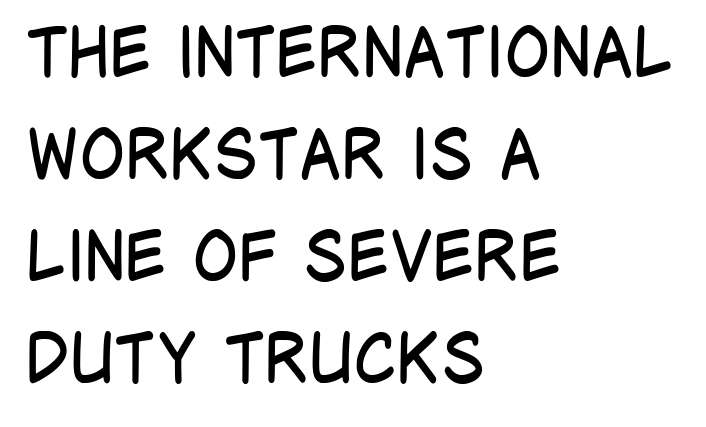
The image shows 68 px regular-weight, condensed sans-serif type, upright; set left-aligned, normal line spacing (1.5x), normal letter spacing, not underlined; low stroke contrast and a large x-height.
